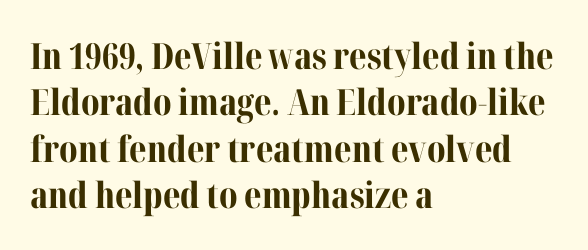
{"serif": "yes", "italic": "no", "bold": "yes", "weight": "bold", "width": "normal", "stroke_contrast": "medium", "x_height": "medium", "monospaced": "no", "underline": "no", "align": "left", "line_spacing": "normal", "line_spacing_ratio": 1.29, "letter_spacing": "normal", "letter_spacing_em": 0.0, "glyph_px": 36}
